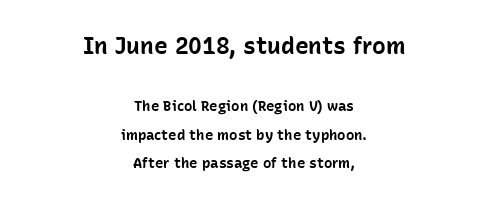
Block one is the big one; block two sits smaller underneath. Horizontally, the lines are justified to the midpoint only. Widely set lines give the paragraph a tall, airy silhouette. The face used here has the dense, thick strokes of a bold. Honestly, the letter spacing is just normal — you wouldn't notice it. In terms of posture, this sample is upright.
